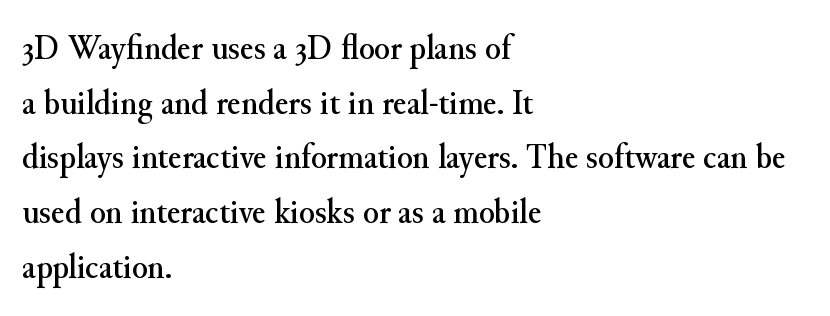
Q: Is the text italic (slanted)? A: No, it is upright.
Q: Is the typeface a serif or a sans-serif typeface? A: Serif.
Q: Is the text underlined? A: No.
Q: How is the paragraph aligned? A: Left-aligned.
Q: Is the spacing between letters normal or unusually wide? A: Normal.
Q: Is the spacing between lines tight, normal or loose? A: Normal.
Q: Width (condensed, normal, or wide)? A: Normal.
Q: Stroke contrast? A: Medium.
Q: x-height? A: Small.
Q: Monospaced? A: No.
